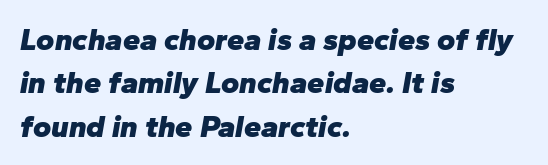
In terms of leading, this rendering sits right in the middle. Plain, unruled lines of type. Set as a true bold cut, around the 700 mark. This sample has the flowing, uneven cadence of proportional lettering. Standard letterfit; no display-style spreading of the glyphs. Designer's note — italics engaged.
